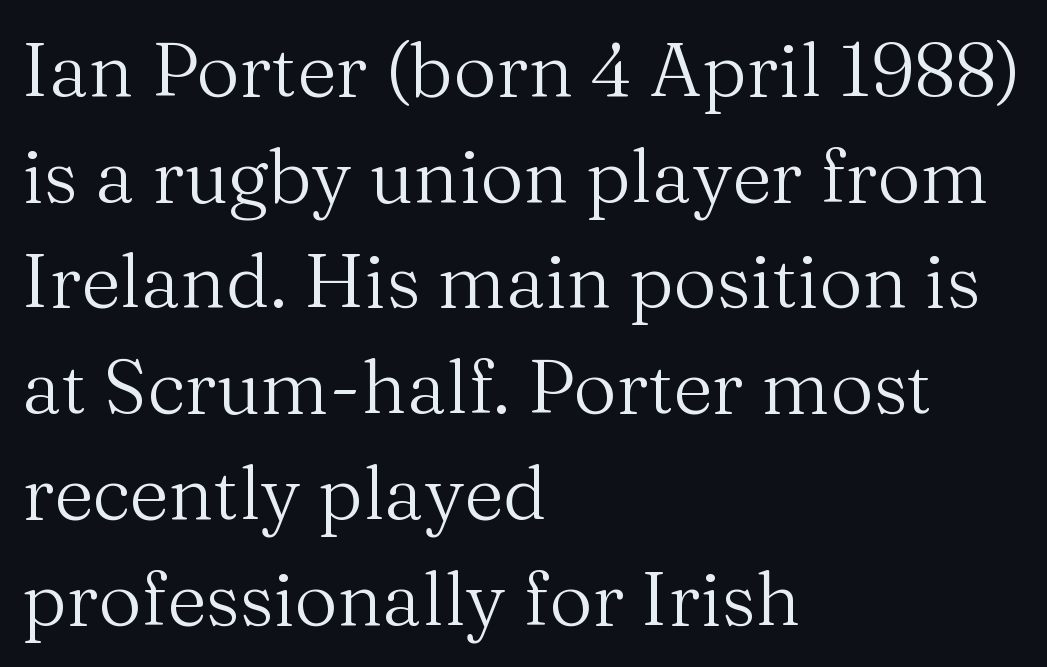
Q: Is the text bold? A: No.
Q: Is the text italic (slanted)? A: No, it is upright.
Q: Is the typeface a serif or a sans-serif typeface? A: Serif.
Q: Is the text underlined? A: No.
Q: How is the paragraph aligned? A: Left-aligned.
Q: Is the spacing between letters normal or unusually wide? A: Normal.
Q: Is the spacing between lines tight, normal or loose? A: Normal.
Q: Width (condensed, normal, or wide)? A: Normal.
Q: Stroke contrast? A: Medium.
Q: x-height? A: Medium.
Q: Monospaced? A: No.
